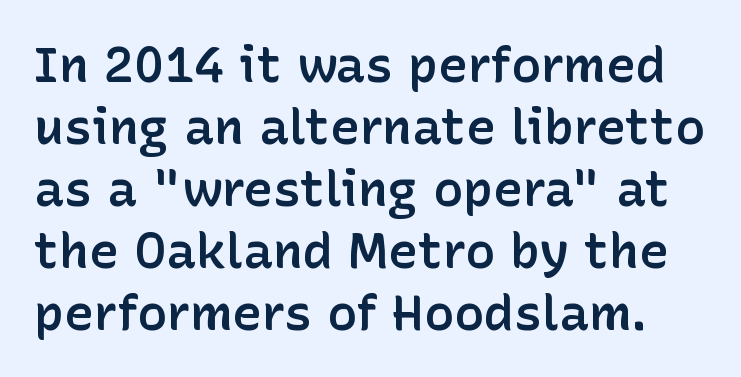
The image shows 50 px semibold sans-serif type, upright; set line spacing 1.24x, normal letter spacing, not underlined; low stroke contrast and a medium x-height.
